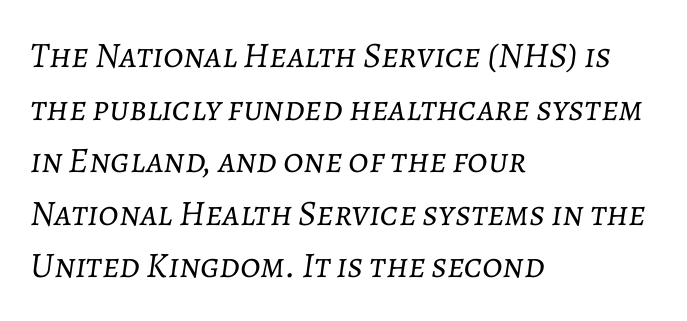
Q: Is the text bold? A: No.
Q: Is the text italic (slanted)? A: Yes, it leans right by about 7 degrees.
Q: Is the text underlined? A: No.
Q: How is the paragraph aligned? A: Left-aligned.
Q: Is the spacing between letters normal or unusually wide? A: Normal.
Q: Is the spacing between lines tight, normal or loose? A: Normal.
Q: Width (condensed, normal, or wide)? A: Normal.
Q: Stroke contrast? A: Low.
Q: x-height? A: Medium.
Q: Monospaced? A: No.
